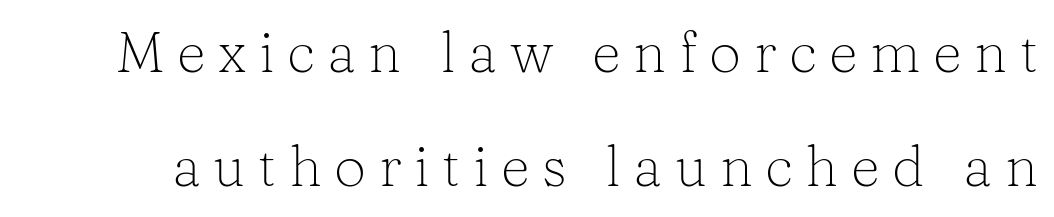
{"serif": "yes", "italic": "no", "bold": "no", "weight": "light", "width": "normal", "stroke_contrast": "low", "x_height": "medium", "monospaced": "no", "underline": "no", "line_spacing": "loose", "line_spacing_ratio": 2.0, "letter_spacing": "wide", "letter_spacing_em": 0.22, "glyph_px": 57}
